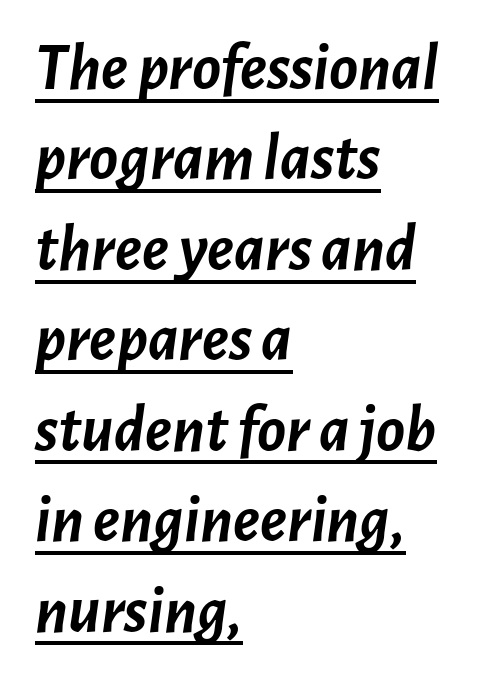
Emphasis is given by a line drawn under the lettering. Does the lettering tilt? It does — this is italic. Character widths vary here, with narrow letters taking less room than wide ones. Short and long lines alike share a common starting point at left. In terms of weight, the rendering is a true, heavy bold. Leading: standard.
